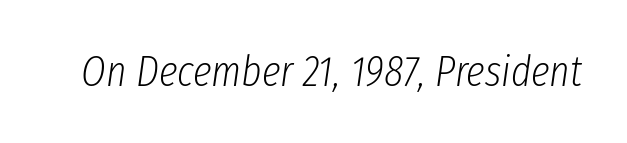
{"italic": "yes", "lean": "right", "slant_degrees": 8, "bold": "no", "weight": "light", "width": "condensed", "stroke_contrast": "low", "x_height": "medium", "monospaced": "no", "underline": "no", "letter_spacing": "normal", "letter_spacing_em": 0.0, "glyph_px": 43}
